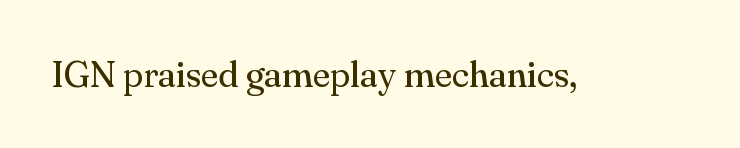
Descenders are the only things crossing below the line. Honestly, the letter spacing is just normal — you wouldn't notice it. This sample has the flowing, uneven cadence of proportional lettering. No extra ink here — the face is not bold. Check where the strokes stop: tiny serifs finish them off. You can tell it's not italic because the verticals are truly vertical.
